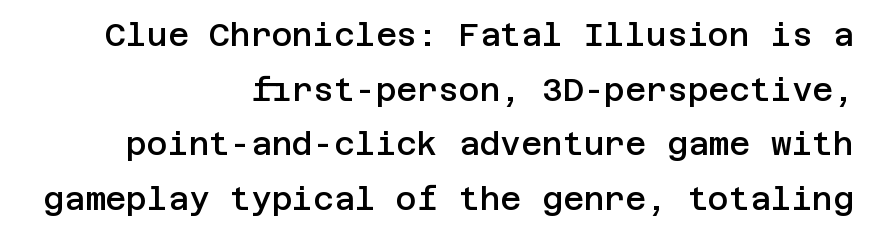
Q: Is the text bold? A: Semi-bold.
Q: Is the text italic (slanted)? A: No, it is upright.
Q: Is the typeface a serif or a sans-serif typeface? A: Sans-serif.
Q: Is the text underlined? A: No.
Q: How is the paragraph aligned? A: Right-aligned.
Q: Is the spacing between letters normal or unusually wide? A: Normal.
Q: Width (condensed, normal, or wide)? A: Normal.
Q: Stroke contrast? A: Low.
Q: x-height? A: Large.
